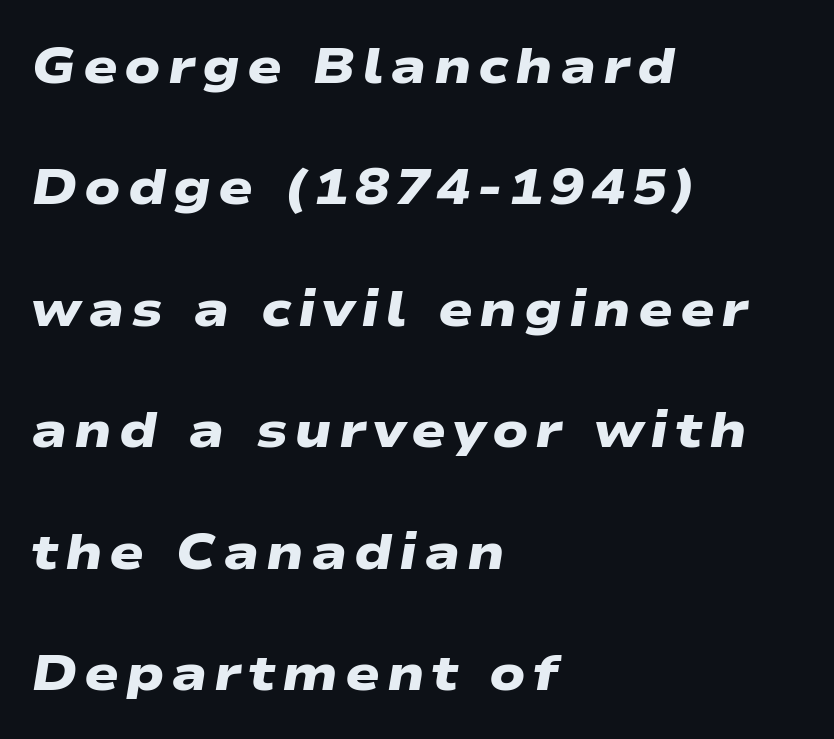
The image shows 51 px heavy, wide sans-serif type; set left-aligned, loose line spacing (2.38x), not underlined; low stroke contrast and a medium x-height.
